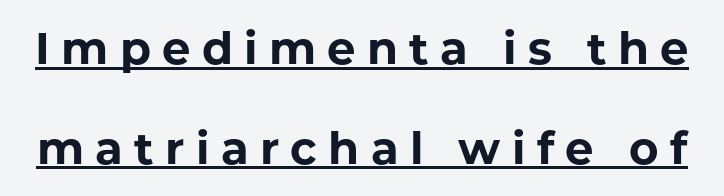
This sample uses an upright cut, with every glyph sitting square on the baseline. Observe the absence of serifs on each vertical stroke in this sample. Someone cranked the tracking dial way up on this one. What weight is shown? A full bold with thick strokes.
